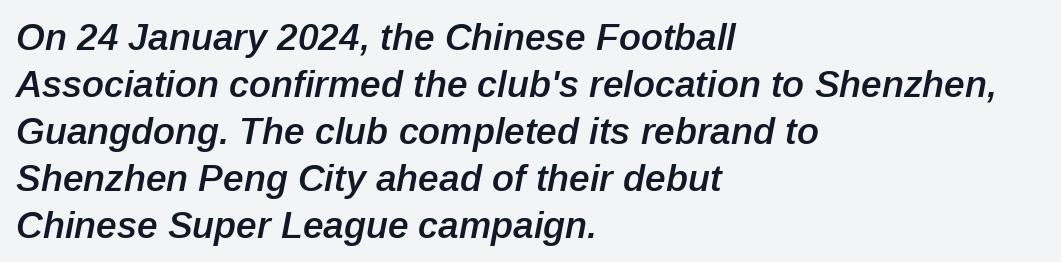
The image shows 37 px semibold type, italic (leaning right); set left-aligned, normal line spacing (1.27x), normal letter spacing, not underlined; low stroke contrast and a medium x-height.
